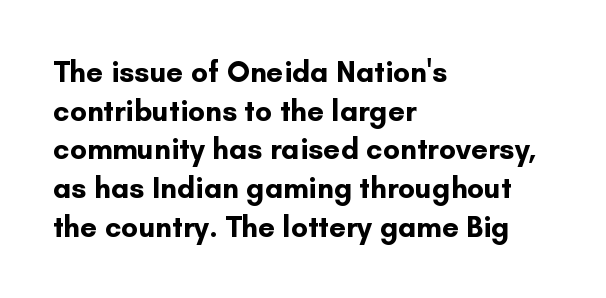
The image shows 30 px bold sans-serif type, upright; set left-aligned, normal line spacing (1.29x), normal letter spacing, not underlined; low stroke contrast and a small x-height.
